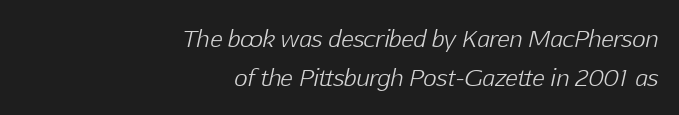
Q: Is the text bold? A: No.
Q: Is the text italic (slanted)? A: Yes, it leans right by about 12 degrees.
Q: Is the text underlined? A: No.
Q: How is the paragraph aligned? A: Right-aligned.
Q: Is the spacing between letters normal or unusually wide? A: Normal.
Q: Is the spacing between lines tight, normal or loose? A: Normal.
